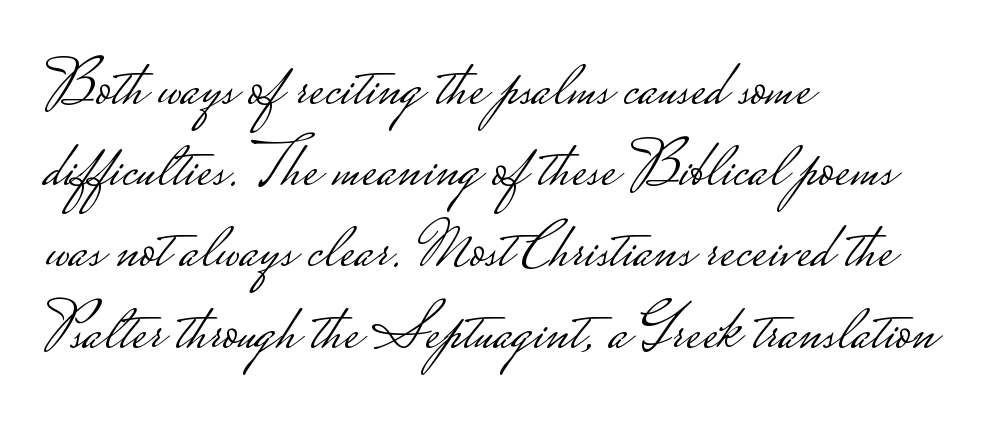
{"serif": "no", "bold": "no", "weight": "light", "width": "wide", "stroke_contrast": "low", "monospaced": "no", "underline": "no", "align": "left", "line_spacing": "normal", "line_spacing_ratio": 1.25, "letter_spacing": "normal", "letter_spacing_em": 0.0, "glyph_px": 65}
